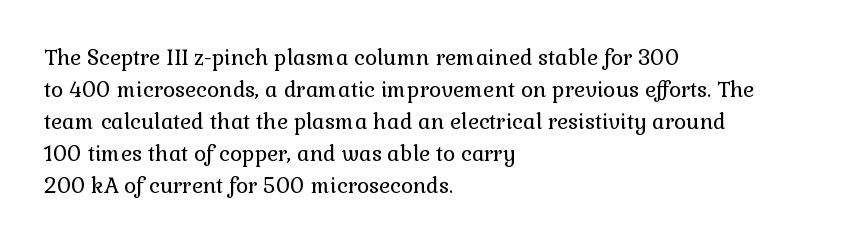
Vertical strokes here are truly vertical. The paragraph has a hard left edge and a soft right edge. The rendering uses a moderate line-height, typical for paragraphs. The cut favours lightness, reaching ordinary text weight at its darkest.
